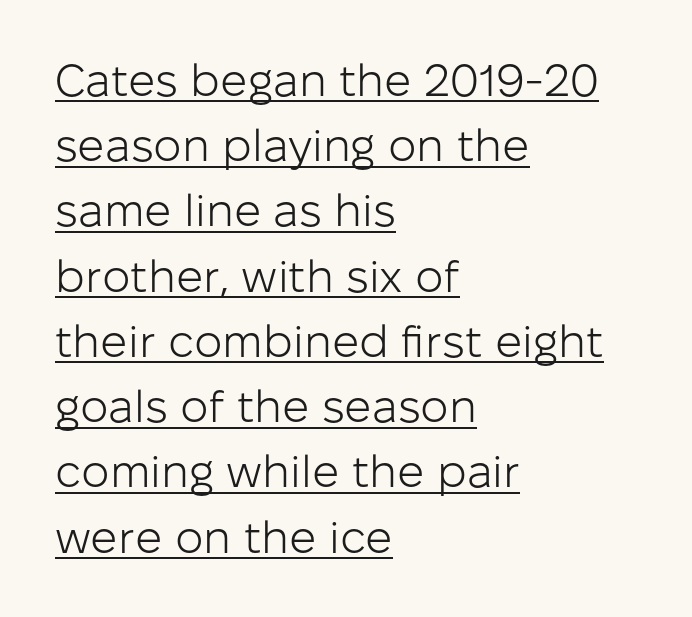
The image shows 45 px light sans-serif type, upright; set left-aligned, normal line spacing (1.45x), normal letter spacing, underlined; low stroke contrast and a medium x-height.
